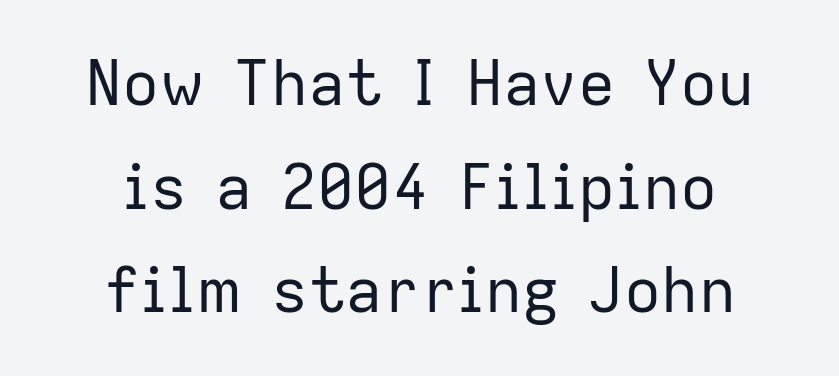
Q: Is the text bold? A: No.
Q: Is the text italic (slanted)? A: No, it is upright.
Q: Is the typeface a serif or a sans-serif typeface? A: Sans-serif.
Q: Is the text underlined? A: No.
Q: How is the paragraph aligned? A: Centered.
Q: Is the spacing between letters normal or unusually wide? A: Normal.
Q: Is the spacing between lines tight, normal or loose? A: Normal.
Q: Width (condensed, normal, or wide)? A: Normal.
Q: Stroke contrast? A: Low.
Q: x-height? A: Medium.
Q: Monospaced? A: No.
